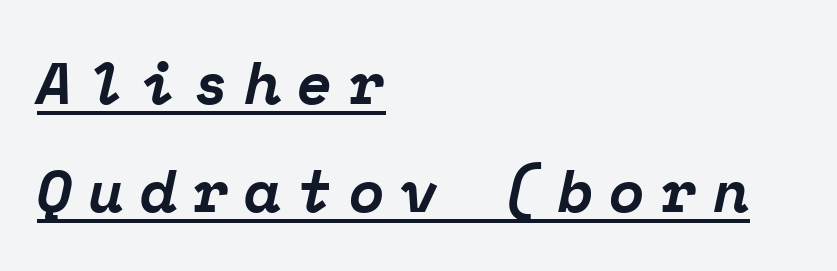
{"serif": "yes", "italic": "yes", "lean": "right", "slant_degrees": 12, "bold": "yes", "weight": "bold", "width": "normal", "stroke_contrast": "low", "x_height": "medium", "monospaced": "yes", "underline": "yes", "align": "left", "line_spacing_ratio": 1.83, "letter_spacing": "wide", "letter_spacing_em": 0.27, "glyph_px": 59}
